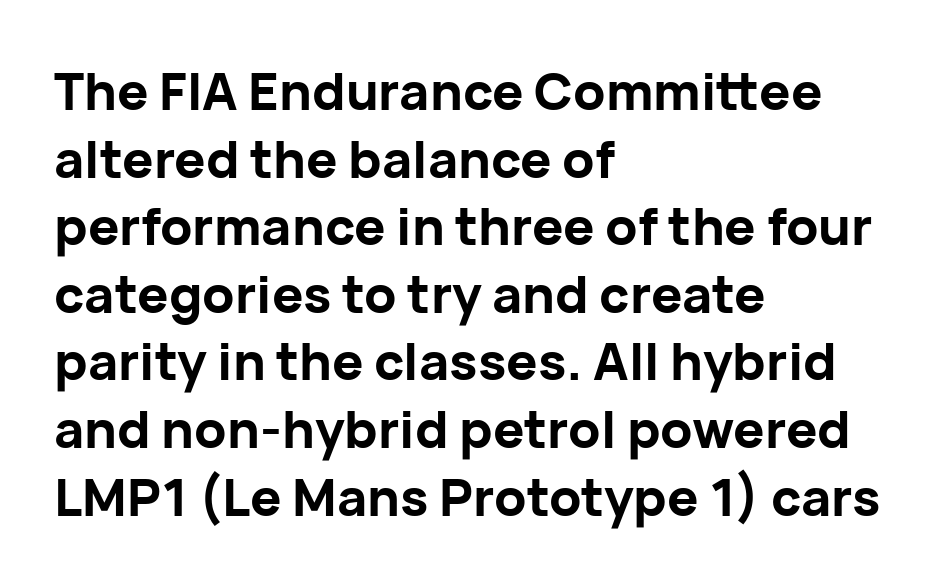
Q: Is the text bold? A: Yes.
Q: Is the text italic (slanted)? A: No, it is upright.
Q: Is the typeface a serif or a sans-serif typeface? A: Sans-serif.
Q: Is the text underlined? A: No.
Q: How is the paragraph aligned? A: Left-aligned.
Q: Is the spacing between letters normal or unusually wide? A: Normal.
Q: Is the spacing between lines tight, normal or loose? A: Normal.
Q: Width (condensed, normal, or wide)? A: Normal.
Q: Stroke contrast? A: Low.
Q: x-height? A: Medium.
Q: Monospaced? A: No.
